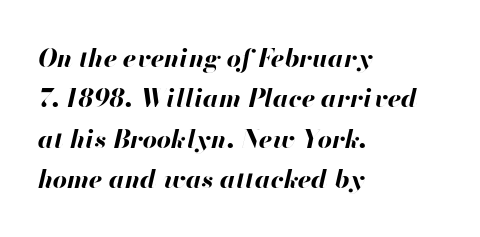
{"italic": "yes", "lean": "right", "slant_degrees": 13, "bold": "yes", "underline": "no", "align": "left", "line_spacing": "normal", "line_spacing_ratio": 1.62, "letter_spacing": "normal", "letter_spacing_em": 0.0, "glyph_px": 25}
